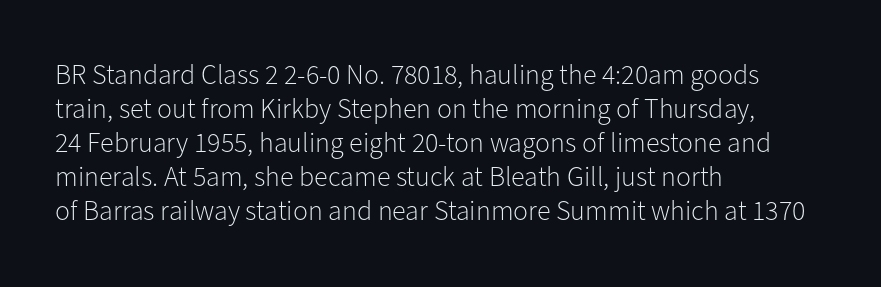
The image shows 28 px light sans-serif type, upright; set left-aligned, line spacing 1.21x, normal letter spacing, not underlined; low stroke contrast and a medium x-height.
